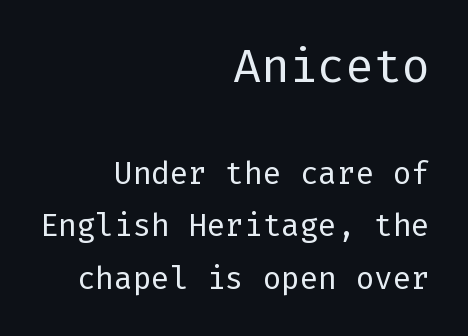
The image shows 47 px regular-weight sans-serif type, upright; set right-aligned, normal line spacing (1.69x), normal letter spacing, not underlined; the first (top) block is 1.52x larger; low stroke contrast and a medium x-height.
